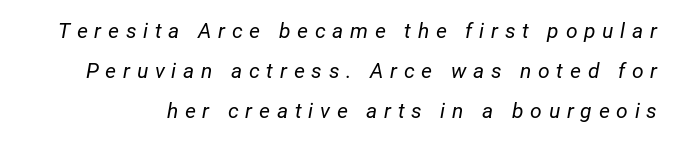
Here the glyphs are tracked loosely, breaking word shapes into spaced letters. Vertical spacing — loose. The words here are not underlined. Stroke mass is kept to a normal reading level or below.
